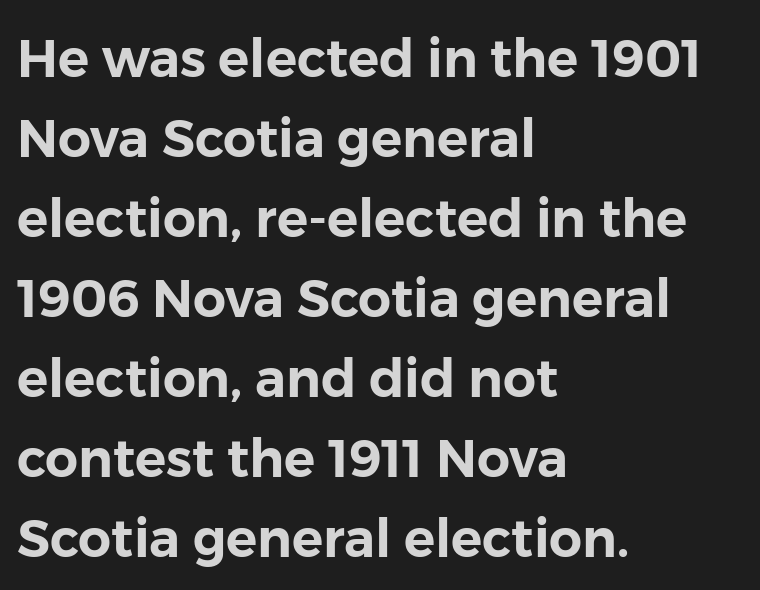
{"serif": "no", "italic": "no", "width": "normal", "stroke_contrast": "low", "x_height": "medium", "monospaced": "no", "underline": "no", "align": "left", "line_spacing": "normal", "line_spacing_ratio": 1.54, "letter_spacing": "normal", "letter_spacing_em": 0.0, "glyph_px": 52}
